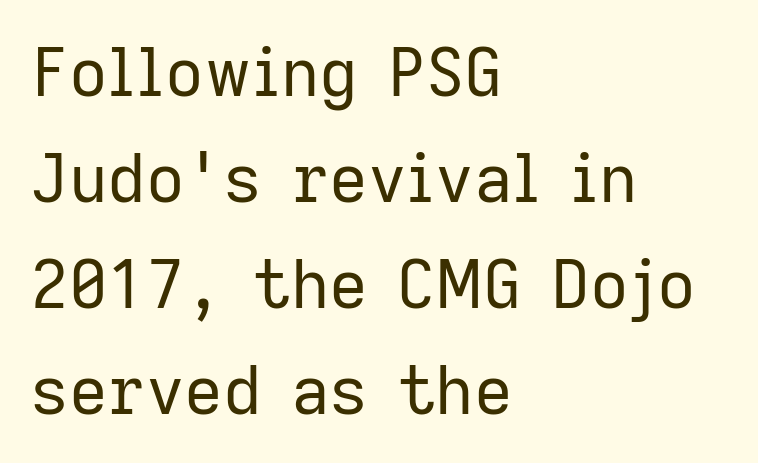
The image shows 67 px regular-weight sans-serif type, upright; set left-aligned, normal line spacing (1.58x), normal letter spacing, not underlined; low stroke contrast and a medium x-height.
